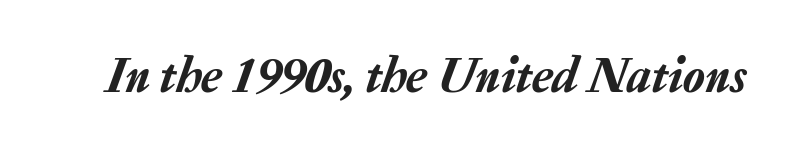
Q: Is the text italic (slanted)? A: Yes, it leans right by about 20 degrees.
Q: Is the text underlined? A: No.
Q: Is the spacing between letters normal or unusually wide? A: Normal.
Q: Width (condensed, normal, or wide)? A: Normal.
Q: Stroke contrast? A: Low.
Q: x-height? A: Medium.
Q: Monospaced? A: No.
